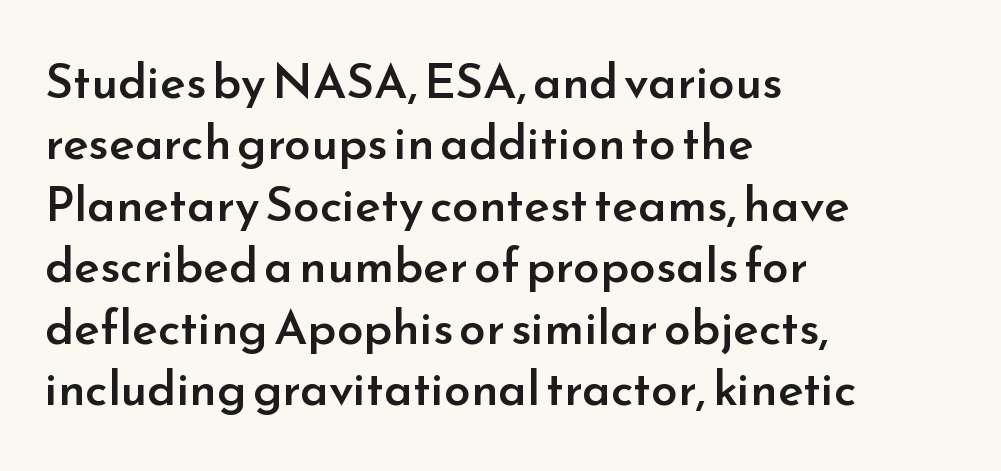
Q: Is the text bold? A: Semi-bold.
Q: Is the text italic (slanted)? A: No, it is upright.
Q: Is the typeface a serif or a sans-serif typeface? A: Sans-serif.
Q: Is the text underlined? A: No.
Q: How is the paragraph aligned? A: Left-aligned.
Q: Is the spacing between letters normal or unusually wide? A: Normal.
Q: Is the spacing between lines tight, normal or loose? A: Normal.
Q: Width (condensed, normal, or wide)? A: Normal.
Q: Stroke contrast? A: Low.
Q: x-height? A: Small.
Q: Monospaced? A: No.
